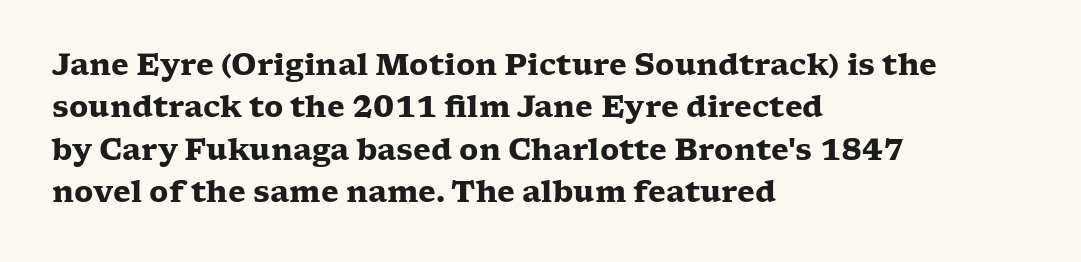
Leading matches the norm, producing a regular column. Unlike a clean sans, this face finishes its strokes with serifs. The passage shown is typed in a proportional face where columns would drift. Vertical strokes here are truly vertical.
